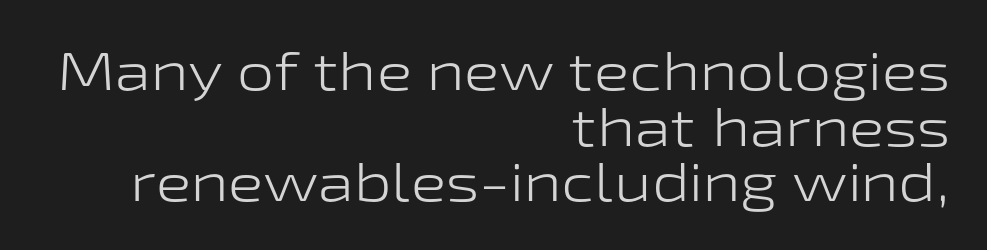
Q: Is the text bold? A: No.
Q: Is the text italic (slanted)? A: No, it is upright.
Q: Is the typeface a serif or a sans-serif typeface? A: Sans-serif.
Q: Is the text underlined? A: No.
Q: How is the paragraph aligned? A: Right-aligned.
Q: Is the spacing between letters normal or unusually wide? A: Normal.
Q: Is the spacing between lines tight, normal or loose? A: Tight.
Q: Width (condensed, normal, or wide)? A: Wide.
Q: Stroke contrast? A: Low.
Q: x-height? A: Medium.
Q: Monospaced? A: No.
